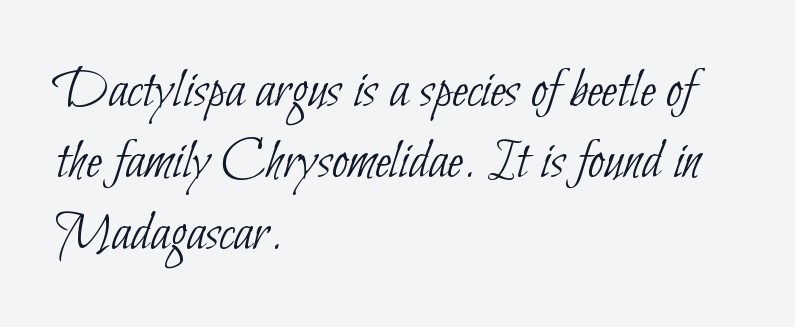
Q: Is the text bold? A: No.
Q: Is the typeface a serif or a sans-serif typeface? A: Sans-serif.
Q: Is the text underlined? A: No.
Q: How is the paragraph aligned? A: Left-aligned.
Q: Is the spacing between letters normal or unusually wide? A: Normal.
Q: Width (condensed, normal, or wide)? A: Condensed.
Q: Stroke contrast? A: Low.
Q: x-height? A: Small.
Q: Monospaced? A: No.
